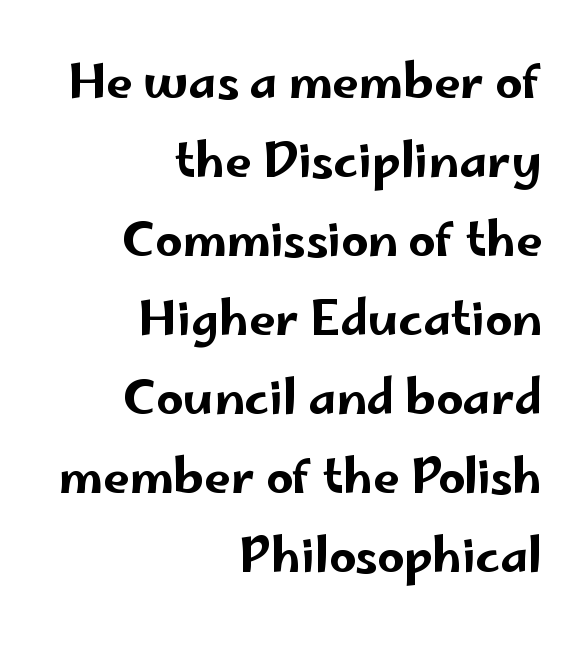
{"serif": "no", "italic": "no", "width": "wide", "stroke_contrast": "low", "x_height": "small", "monospaced": "no", "underline": "no", "align": "right", "line_spacing": "normal", "line_spacing_ratio": 1.68, "letter_spacing": "normal", "letter_spacing_em": 0.0, "glyph_px": 47}
